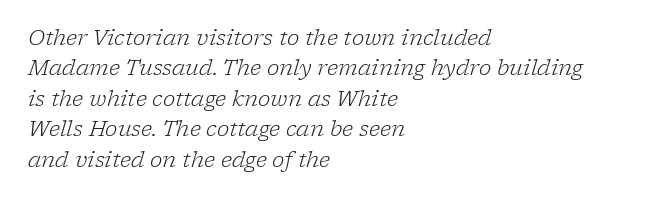
Q: Is the text bold? A: No.
Q: Is the text italic (slanted)? A: Yes, it leans right by about 17 degrees.
Q: Is the text underlined? A: No.
Q: How is the paragraph aligned? A: Left-aligned.
Q: Is the spacing between letters normal or unusually wide? A: Normal.
Q: Is the spacing between lines tight, normal or loose? A: Normal.
